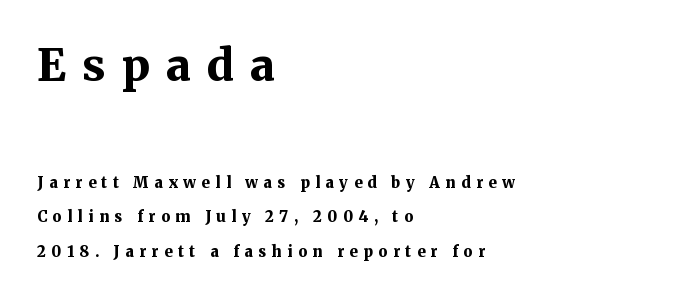
The image shows 44 px bold serif type, upright; set left-aligned, loose line spacing (2.29x), unusually wide letter spacing (+0.37 em), not underlined; the first (top) block is 2.93x larger; medium stroke contrast and a medium x-height.
